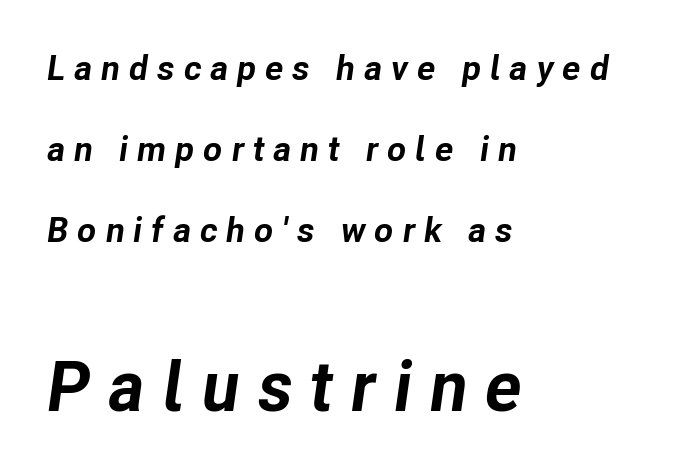
{"italic": "yes", "lean": "right", "slant_degrees": 8, "bold": "yes", "weight": "bold", "width": "normal", "stroke_contrast": "low", "x_height": "medium", "monospaced": "no", "underline": "no", "align": "left", "line_spacing": "loose", "line_spacing_ratio": 2.31, "letter_spacing": "wide", "letter_spacing_em": 0.25, "larger_block": "second", "size_ratio": 2.0, "glyph_px": 70}
